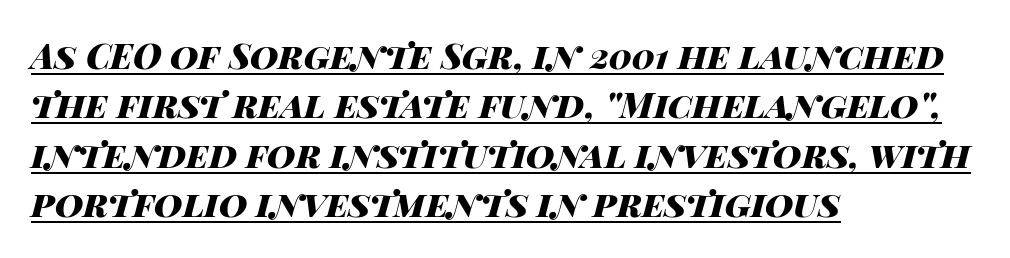
{"italic": "yes", "lean": "right", "slant_degrees": 14, "bold": "yes", "weight": "heavy", "width": "wide", "stroke_contrast": "high", "x_height": "large", "monospaced": "no", "underline": "yes", "align": "left", "line_spacing": "normal", "line_spacing_ratio": 1.41, "letter_spacing": "normal", "letter_spacing_em": 0.0, "glyph_px": 35}
